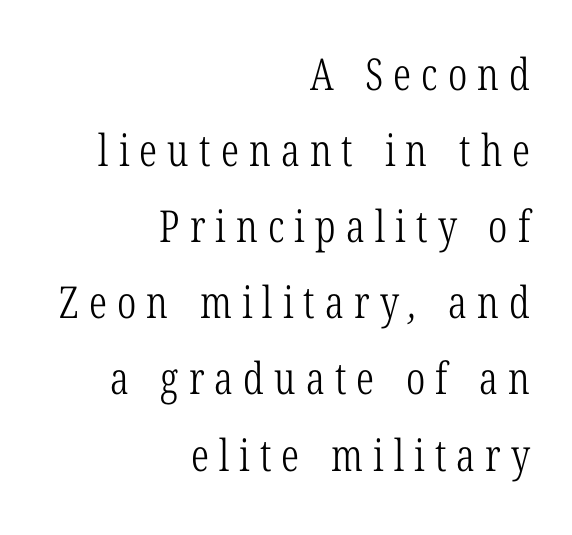
Q: Is the text bold? A: No.
Q: Is the typeface a serif or a sans-serif typeface? A: Serif.
Q: Is the text underlined? A: No.
Q: How is the paragraph aligned? A: Right-aligned.
Q: Is the spacing between letters normal or unusually wide? A: Unusually wide.
Q: Width (condensed, normal, or wide)? A: Condensed.
Q: Stroke contrast? A: Low.
Q: x-height? A: Medium.
Q: Monospaced? A: No.
